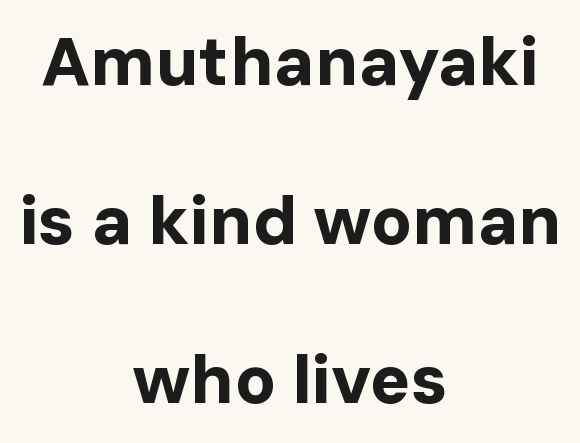
The image shows 68 px bold sans-serif type, upright; set centered, loose line spacing (2.34x), normal letter spacing, not underlined; low stroke contrast and a medium x-height.
